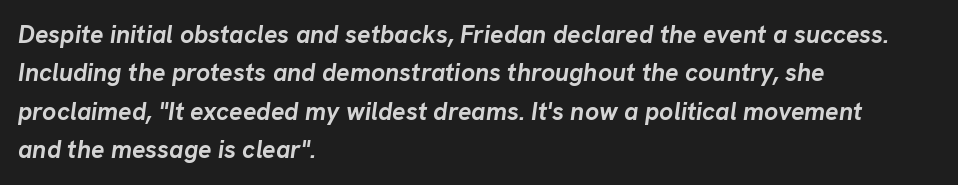
Q: Is the text bold? A: Yes.
Q: Is the text italic (slanted)? A: Yes, it leans right by about 8 degrees.
Q: Is the text underlined? A: No.
Q: How is the paragraph aligned? A: Left-aligned.
Q: Is the spacing between letters normal or unusually wide? A: Normal.
Q: Is the spacing between lines tight, normal or loose? A: Normal.
